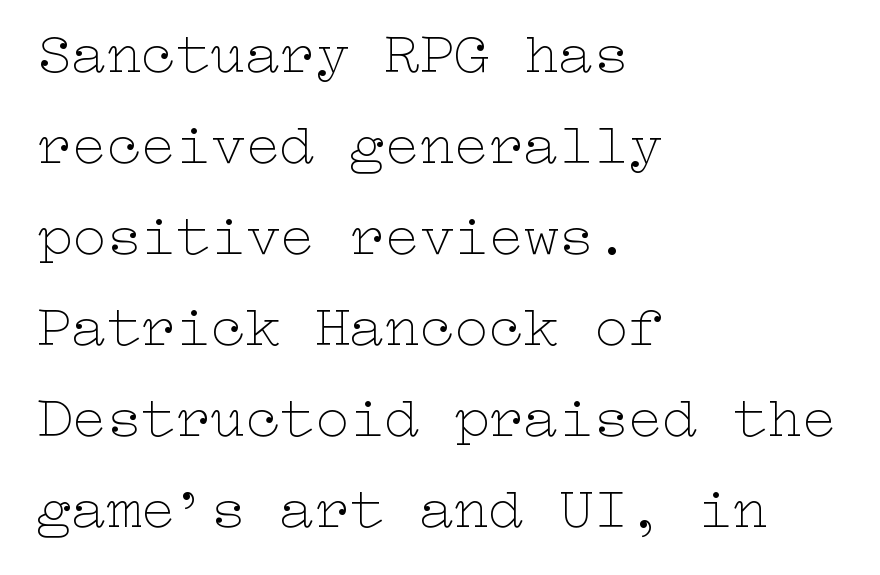
The line-height multiplier appears to be the usual default. The paragraph shown leans on its left margin. Check the space under the baseline: it is left empty. You could call the tracking neutral — neither tight nor loose. The font's upright variant was chosen for this text.
